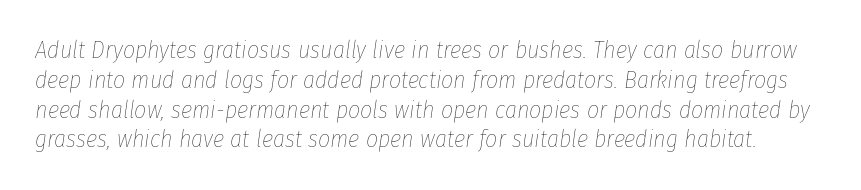
The image shows 24 px text type, italic (leaning right); set line spacing 1.24x, normal letter spacing, not underlined.
